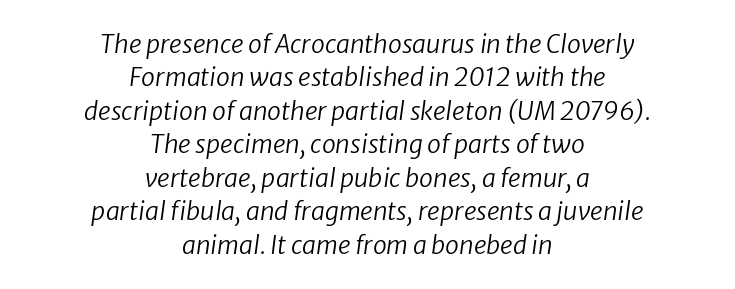
Q: Is the text bold? A: No.
Q: Is the text italic (slanted)? A: Yes, it leans right by about 8 degrees.
Q: Is the text underlined? A: No.
Q: How is the paragraph aligned? A: Centered.
Q: Is the spacing between letters normal or unusually wide? A: Normal.
Q: Is the spacing between lines tight, normal or loose? A: Normal.
